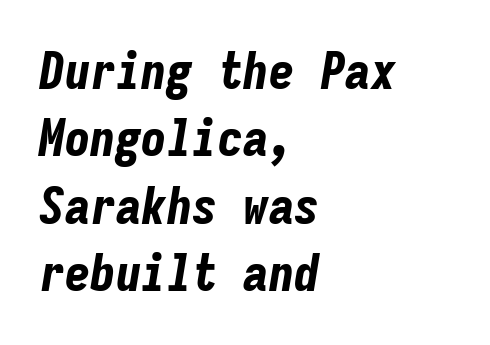
The image shows 51 px bold, condensed type, italic (leaning right), monospaced; set left-aligned, normal line spacing (1.32x), normal letter spacing, not underlined; low stroke contrast and a medium x-height.
